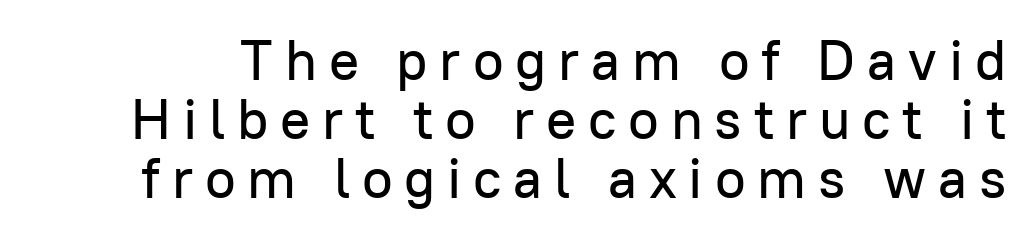
The image shows 56 px sans-serif type, upright; set tight line spacing (1.05x), unusually wide letter spacing (+0.21 em), not underlined; low stroke contrast and a medium x-height.
